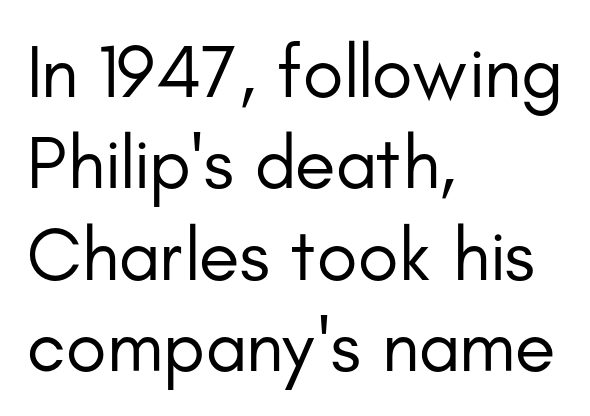
Q: Is the text bold? A: No.
Q: Is the text italic (slanted)? A: No, it is upright.
Q: Is the typeface a serif or a sans-serif typeface? A: Sans-serif.
Q: Is the text underlined? A: No.
Q: How is the paragraph aligned? A: Left-aligned.
Q: Is the spacing between letters normal or unusually wide? A: Normal.
Q: Width (condensed, normal, or wide)? A: Normal.
Q: Stroke contrast? A: Low.
Q: x-height? A: Small.
Q: Monospaced? A: No.
